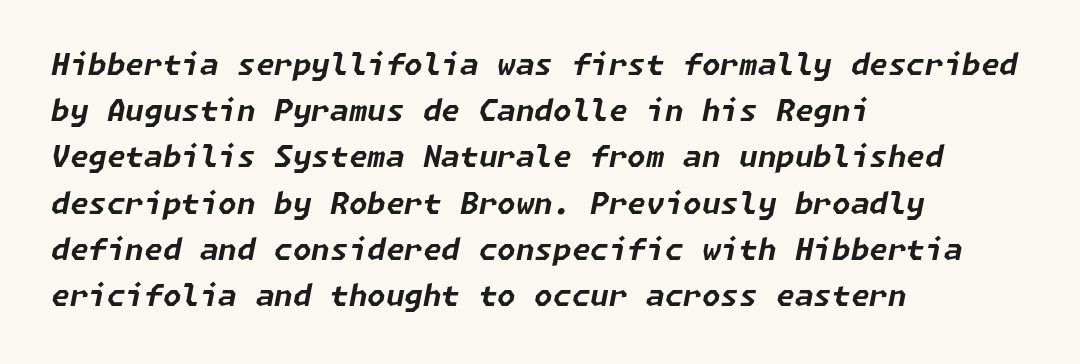
The image shows 30 px bold type, italic (leaning right); set left-aligned, normal line spacing (1.54x), normal letter spacing, not underlined; low stroke contrast and a medium x-height.
